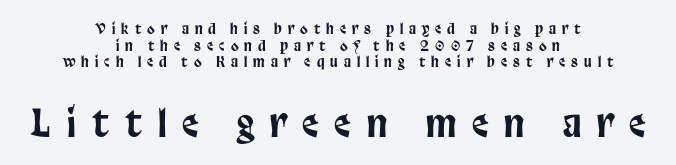
Q: Is the text italic (slanted)? A: No, it is upright.
Q: Is the typeface a serif or a sans-serif typeface? A: Sans-serif.
Q: Is the text underlined? A: No.
Q: How is the paragraph aligned? A: Centered.
Q: Is the spacing between letters normal or unusually wide? A: Unusually wide.
Q: Which block of text is set in a larger size, the first (top) or the second (bottom)? A: The second (bottom) one.
Q: Width (condensed, normal, or wide)? A: Condensed.
Q: Stroke contrast? A: Low.
Q: x-height? A: Large.
Q: Monospaced? A: No.
